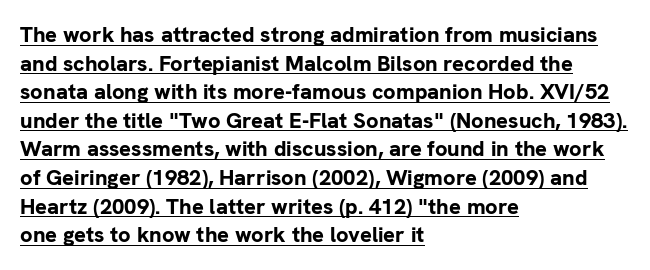
The image shows 22 px bold type, upright; set left-aligned, normal line spacing (1.3x), normal letter spacing, underlined.
